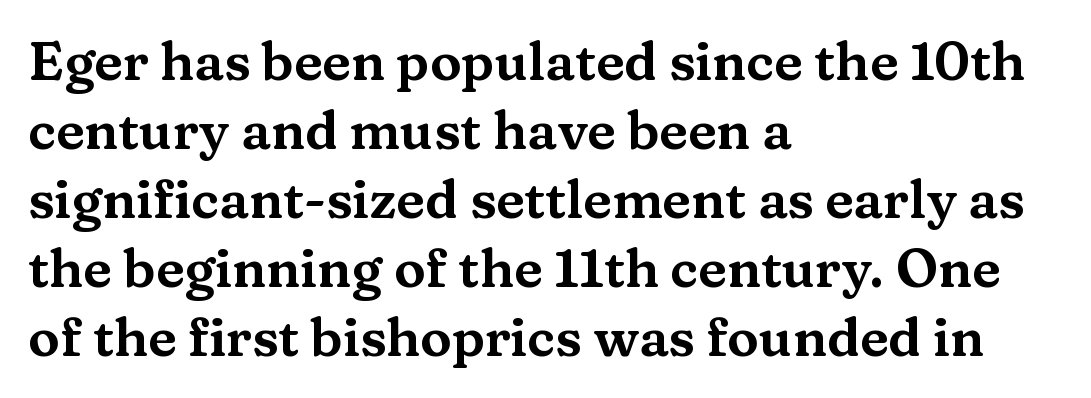
The image shows 53 px wide serif type, upright; set left-aligned, normal line spacing (1.3x), normal letter spacing, not underlined; medium stroke contrast and a medium x-height.
